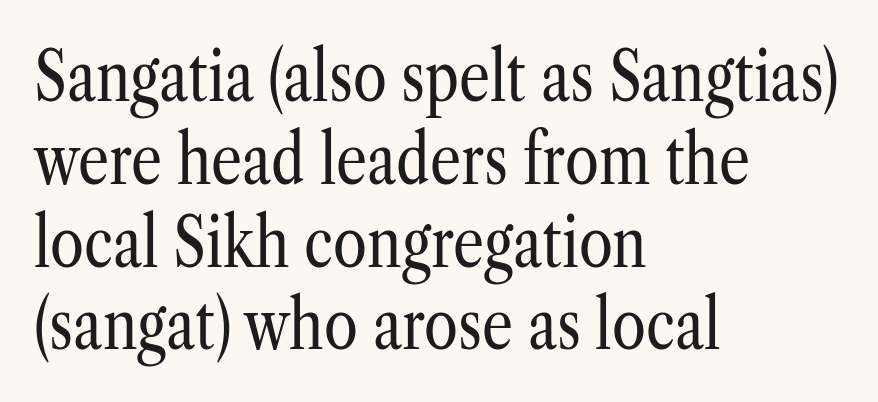
The image shows 69 px regular-weight, condensed serif type, upright; set left-aligned, line spacing 1.2x, normal letter spacing, not underlined; low stroke contrast and a medium x-height.
